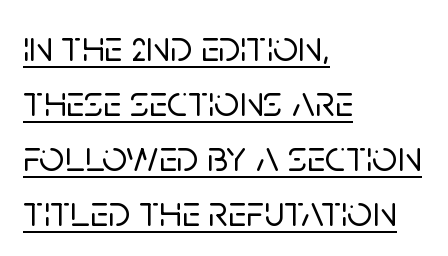
The letters advance in unequal steps, a hallmark of proportional type. Does the lettering tilt? It doesn't — this is upright. Horizontally, the lines are justified to the leading edge only. The gaps between neighbouring characters are ordinary and unremarkable. The designer went with a sans here, leaving each stem footless.
